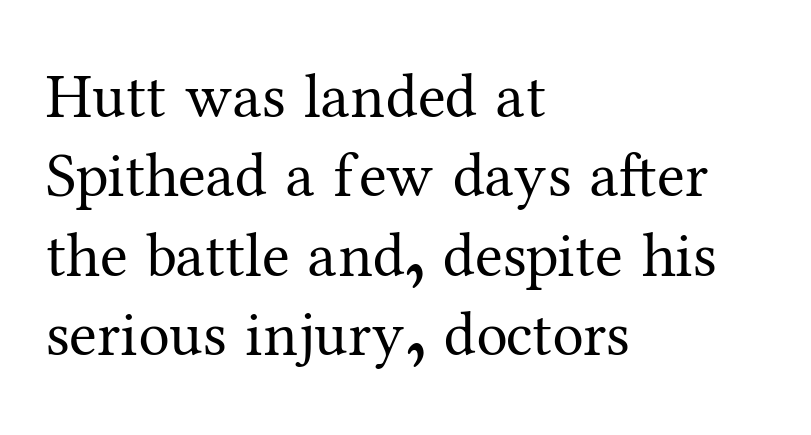
The image shows 63 px regular-weight serif type, upright; set left-aligned, normal line spacing (1.26x), normal letter spacing, not underlined; medium stroke contrast and a medium x-height.
